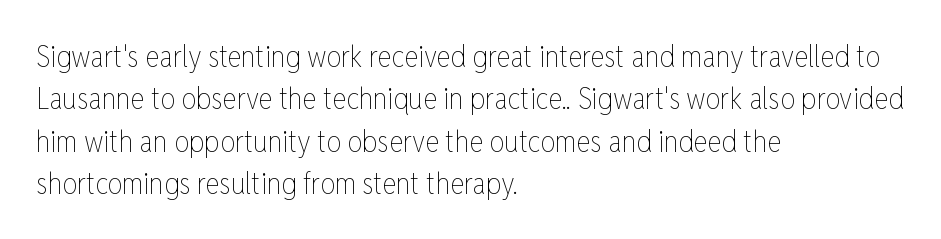
Q: Is the text bold? A: No.
Q: Is the text italic (slanted)? A: No, it is upright.
Q: Is the text underlined? A: No.
Q: How is the paragraph aligned? A: Left-aligned.
Q: Is the spacing between letters normal or unusually wide? A: Normal.
Q: Is the spacing between lines tight, normal or loose? A: Normal.
Q: Width (condensed, normal, or wide)? A: Condensed.
Q: Stroke contrast? A: Low.
Q: x-height? A: Medium.
Q: Monospaced? A: No.
